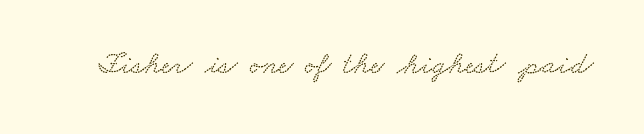
Rule under the text: the space is simply empty. Type style note: has serifs. Varying glyph widths throughout — classic text-font behaviour. A typesetter would call this zero additional tracking.
